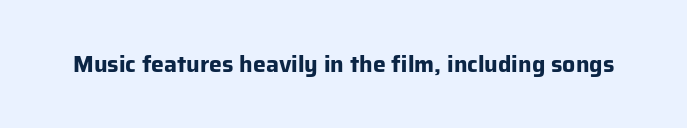
Q: Is the text bold? A: Yes.
Q: Is the text italic (slanted)? A: No, it is upright.
Q: Is the text underlined? A: No.
Q: Is the spacing between letters normal or unusually wide? A: Normal.
